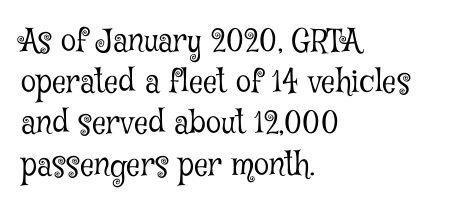
The type is set solid horizontally, with unmodified tracking. The letters advance in unequal steps, a hallmark of proportional type. No chunkiness to these letters — they're not bold. This is roman type, the default non-slanted kind.
